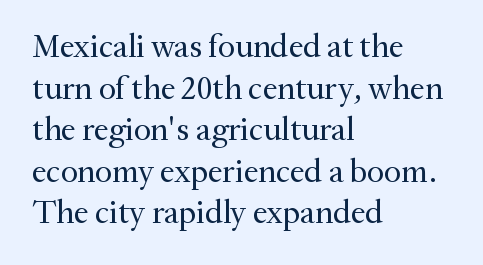
What stands out about the letter spacing? Nothing — it is the standard amount. The letters advance in unequal steps, a hallmark of proportional type. Quick note: underline off. Compared with a typical body face, this is equally light or lighter still.
